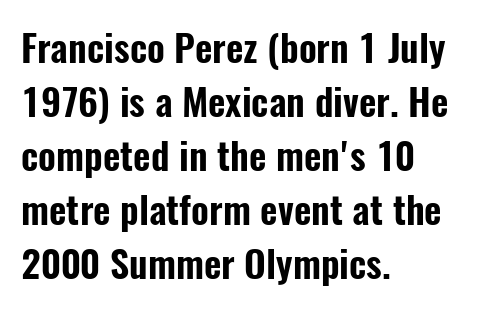
The lines are quadded left. Varying glyph widths throughout — classic text-font behaviour. Nothing sits at the stroke ends, so this counts as sans-serif. What stands out about the letter spacing? Nothing — it is the standard amount. Vertical spacing — default.
